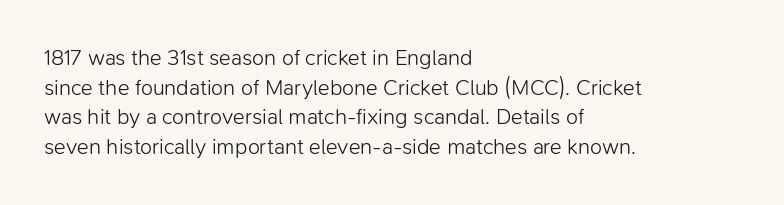
The image shows 22 px text type, upright; set left-aligned, normal line spacing (1.35x), normal letter spacing, not underlined.
